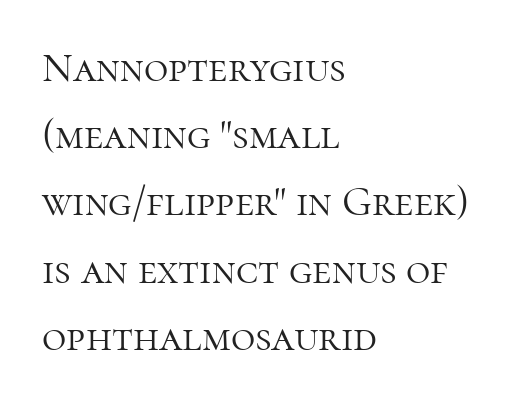
The image shows 42 px light serif type, upright; set left-aligned, normal line spacing (1.6x), normal letter spacing, not underlined; high stroke contrast and a medium x-height.
